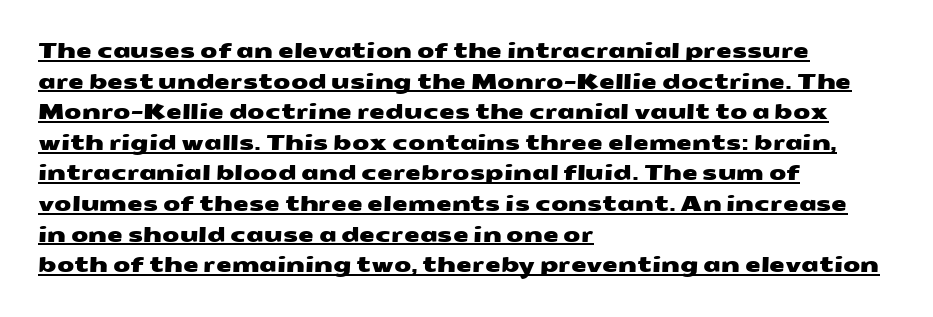
There is no visible air inserted between adjacent glyphs. These lines sit exactly where default settings would place them. Has an underline been added? It has. The passage is arranged the way most books set body copy — flush left.
